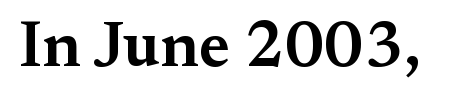
{"serif": "yes", "italic": "no", "bold": "semi", "weight": "semibold", "width": "normal", "stroke_contrast": "medium", "x_height": "small", "monospaced": "no", "underline": "no", "letter_spacing": "normal", "letter_spacing_em": 0.0, "glyph_px": 65}
